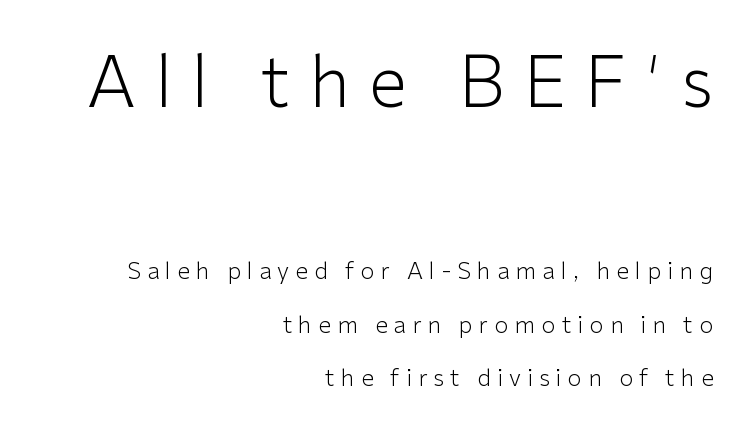
Q: Is the text bold? A: No.
Q: Is the text italic (slanted)? A: No, it is upright.
Q: Is the typeface a serif or a sans-serif typeface? A: Sans-serif.
Q: Is the text underlined? A: No.
Q: How is the paragraph aligned? A: Right-aligned.
Q: Is the spacing between letters normal or unusually wide? A: Unusually wide.
Q: Is the spacing between lines tight, normal or loose? A: Loose.
Q: Which block of text is set in a larger size, the first (top) or the second (bottom)? A: The first (top) one.
Q: Width (condensed, normal, or wide)? A: Normal.
Q: Stroke contrast? A: Low.
Q: x-height? A: Medium.
Q: Monospaced? A: No.
